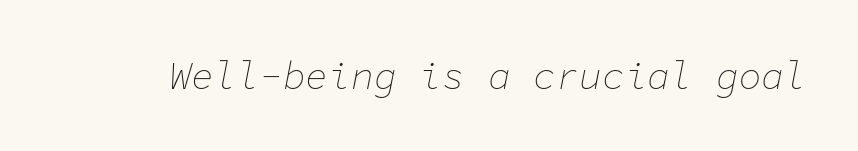
The image shows 38 px thin type, italic (leaning right), monospaced; set normal letter spacing, not underlined; low stroke contrast and a medium x-height.
